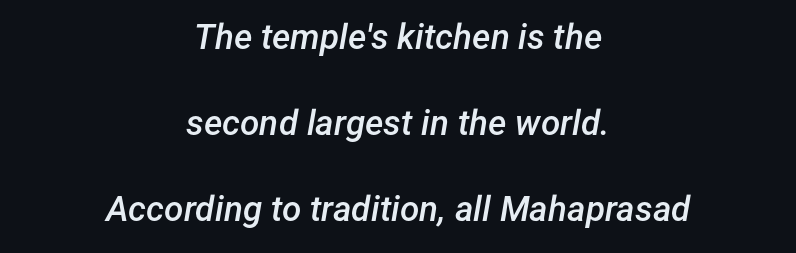
Observe the lean: these are italic letterforms. Lines of text with bare space underneath. The rendering positions every line midway between the sides. Glyph-to-glyph distance matches everyday printed text. One glance says open: line gaps are wider than usual.
